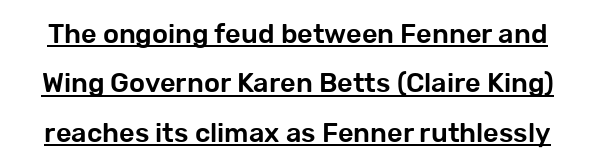
Q: Is the text italic (slanted)? A: No, it is upright.
Q: Is the text underlined? A: Yes.
Q: Is the spacing between letters normal or unusually wide? A: Normal.
